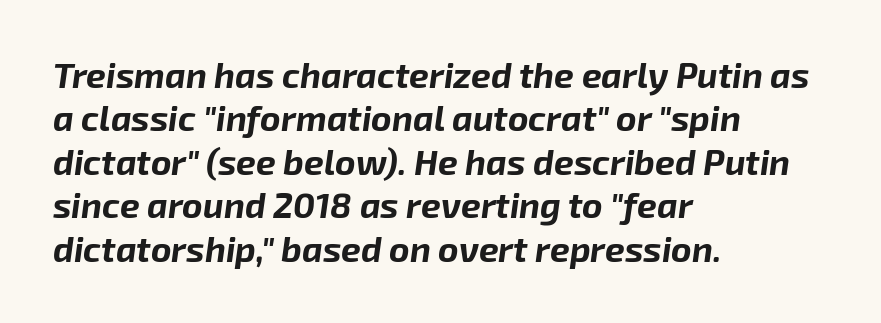
{"italic": "yes", "lean": "right", "slant_degrees": 8, "bold": "yes", "weight": "bold", "width": "normal", "stroke_contrast": "low", "x_height": "medium", "monospaced": "no", "underline": "no", "align": "left", "line_spacing_ratio": 1.24, "letter_spacing": "normal", "letter_spacing_em": 0.0, "glyph_px": 35}
